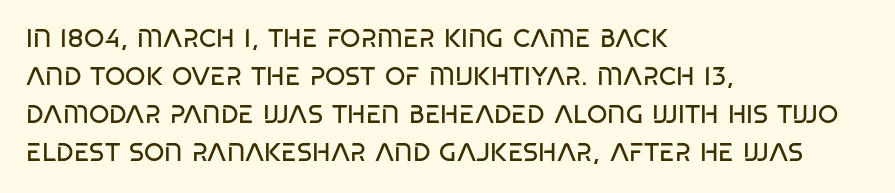
Q: Is the text bold? A: No.
Q: Is the text italic (slanted)? A: No, it is upright.
Q: Is the text underlined? A: No.
Q: How is the paragraph aligned? A: Left-aligned.
Q: Is the spacing between letters normal or unusually wide? A: Normal.
Q: Is the spacing between lines tight, normal or loose? A: Normal.
